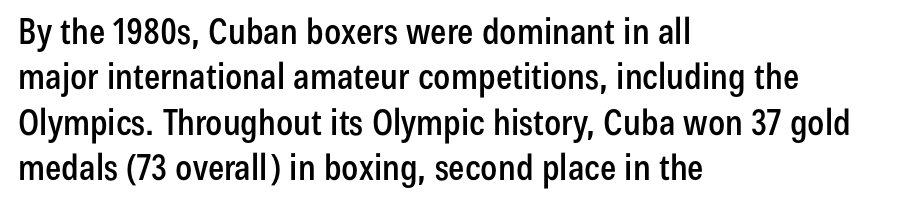
The typeface chosen for these lines omits serifs. The letters stand straight up with perfectly vertical stems. Horizontal alignment here is leftward, the default for most running prose. Just letters on the line, the space beneath them empty. In terms of letterspacing, this is plain default setting.
